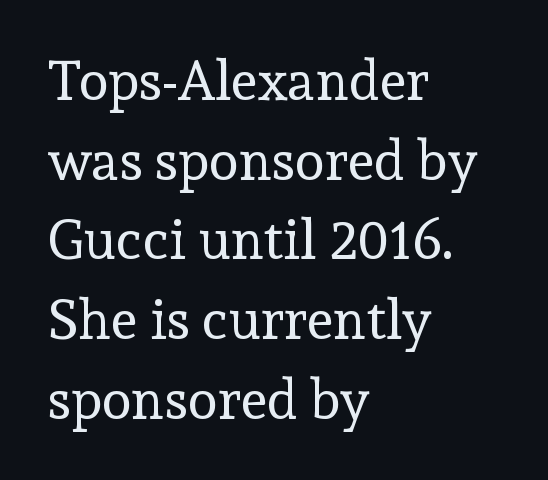
The weight would be labelled regular, book, light, or lighter still. When letters stand straight like this, we call the style roman or upright. Leading matches the norm, producing a regular column. The paragraph has a hard left edge and a soft right edge.
